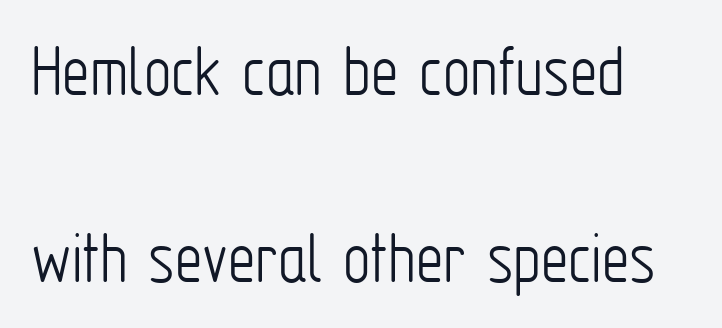
{"serif": "no", "italic": "no", "bold": "no", "weight": "light", "width": "condensed", "stroke_contrast": "low", "x_height": "medium", "monospaced": "no", "underline": "no", "align": "left", "line_spacing": "loose", "line_spacing_ratio": 2.43, "letter_spacing": "normal", "letter_spacing_em": 0.0, "glyph_px": 77}
